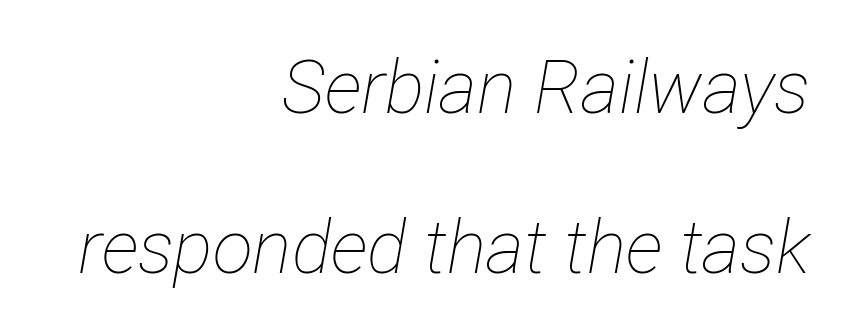
The image shows 74 px thin, condensed type, italic (leaning right); set right-aligned, loose line spacing (2.16x), normal letter spacing, not underlined; low stroke contrast and a medium x-height.
